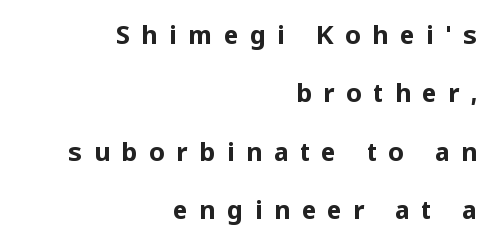
Q: Is the text bold? A: Yes.
Q: Is the text italic (slanted)? A: No, it is upright.
Q: Is the text underlined? A: No.
Q: How is the paragraph aligned? A: Right-aligned.
Q: Is the spacing between letters normal or unusually wide? A: Unusually wide.
Q: Is the spacing between lines tight, normal or loose? A: Loose.
